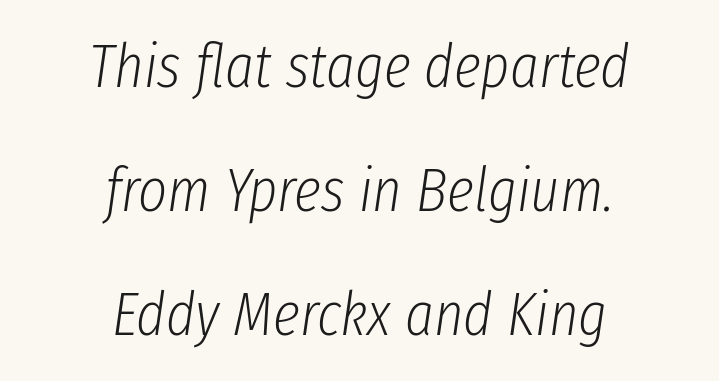
{"italic": "yes", "lean": "right", "slant_degrees": 8, "bold": "no", "weight": "light", "width": "condensed", "stroke_contrast": "low", "x_height": "medium", "monospaced": "no", "underline": "no", "align": "center", "line_spacing": "loose", "line_spacing_ratio": 2.0, "letter_spacing": "normal", "letter_spacing_em": 0.0, "glyph_px": 62}
